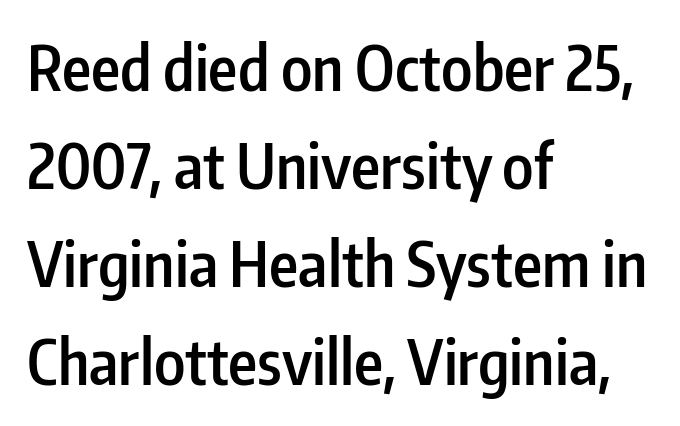
The letters carry no serifs — their stems end cleanly without finishing strokes. Observe the ordinary spacing: letters are neighbours, not strangers. Where is the straight margin? On the left. No italicization has been applied; the sample stays upright. Varying glyph widths throughout — classic text-font behaviour. Line spacing here is normal.
